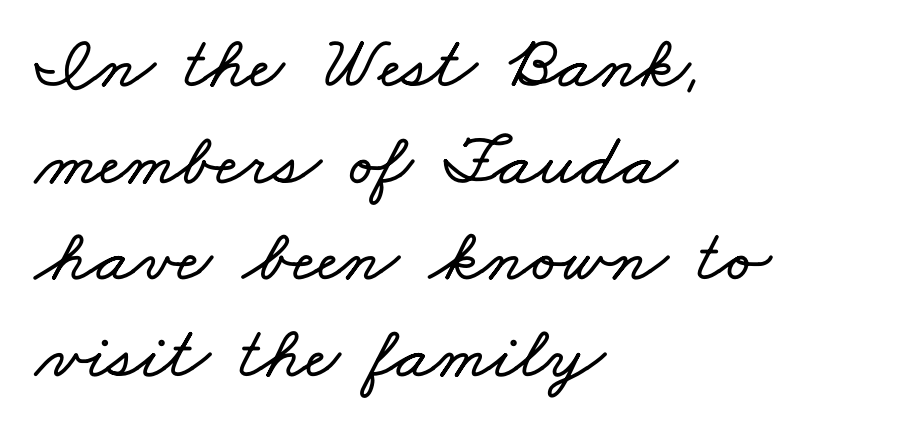
Q: Is the text underlined? A: No.
Q: How is the paragraph aligned? A: Left-aligned.
Q: Is the spacing between letters normal or unusually wide? A: Normal.
Q: Is the spacing between lines tight, normal or loose? A: Normal.
Q: Width (condensed, normal, or wide)? A: Wide.
Q: Stroke contrast? A: Low.
Q: x-height? A: Small.
Q: Monospaced? A: No.
